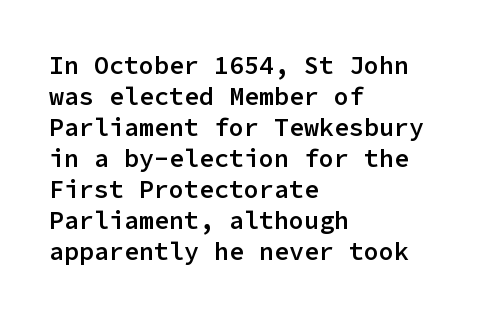
The image shows 25 px text type, upright; set left-aligned, line spacing 1.24x, normal letter spacing, not underlined.
